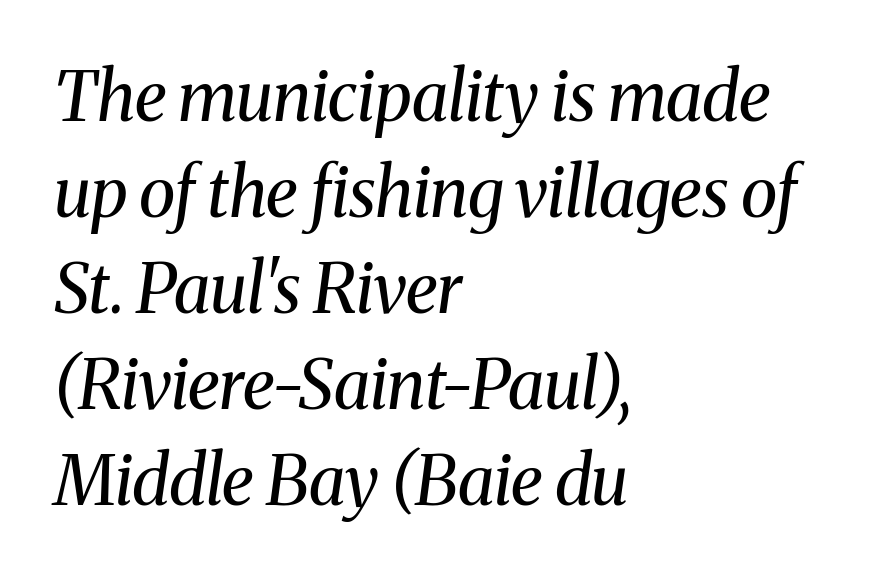
Q: Is the text bold? A: No.
Q: Is the text italic (slanted)? A: Yes, it leans right by about 8 degrees.
Q: Is the typeface a serif or a sans-serif typeface? A: Serif.
Q: Is the text underlined? A: No.
Q: How is the paragraph aligned? A: Left-aligned.
Q: Is the spacing between letters normal or unusually wide? A: Normal.
Q: Is the spacing between lines tight, normal or loose? A: Normal.
Q: Width (condensed, normal, or wide)? A: Normal.
Q: Stroke contrast? A: Medium.
Q: x-height? A: Medium.
Q: Monospaced? A: No.
